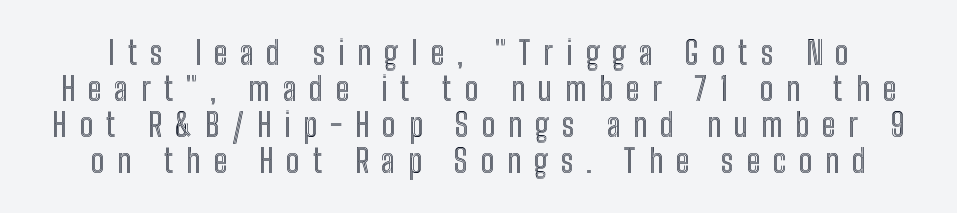
The image shows 32 px condensed type, upright; set tight line spacing (1.12x), unusually wide letter spacing (+0.4 em), not underlined; a medium x-height.
